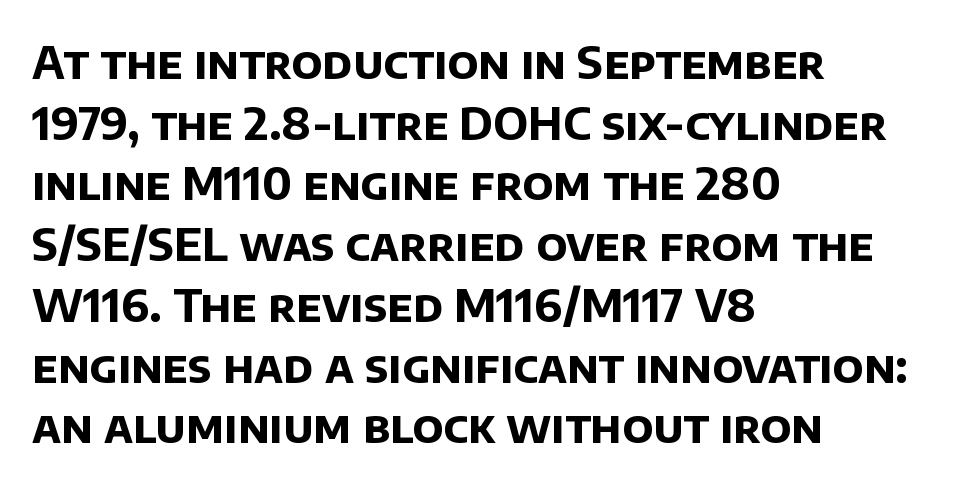
The image shows 45 px bold sans-serif type; set left-aligned, normal line spacing (1.35x), normal letter spacing, not underlined; low stroke contrast and a large x-height.
